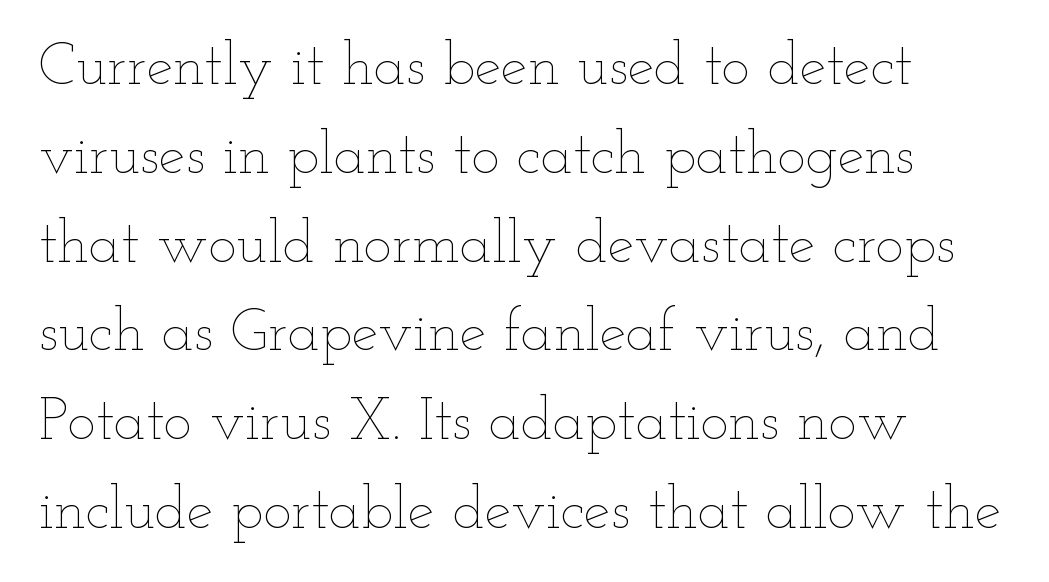
The image shows 60 px thin, wide type, upright; set left-aligned, normal line spacing (1.48x), normal letter spacing, not underlined; low stroke contrast and a small x-height.
